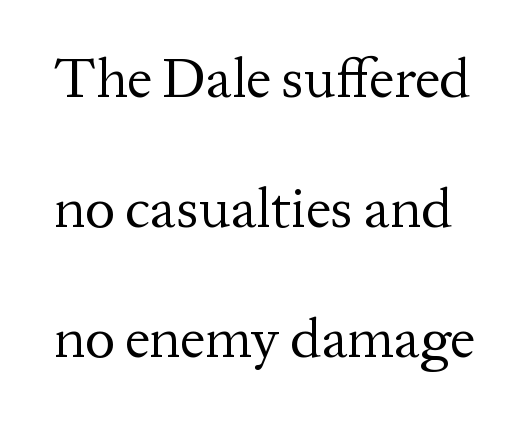
Whoever set this chose breathing room over compactness in the vertical rhythm. The font is comparable to plain body text, perhaps lighter. Do the characters align in a grid? No, the font is proportional. The typeface chosen for these lines features serifs. Observe the ordinary spacing: letters are neighbours, not strangers.
